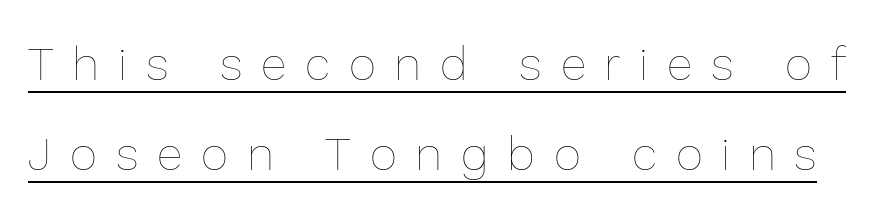
Leading: increased. The weight would be labelled regular, book, light, or lighter still. Does the lettering tilt? It doesn't — this is upright. These lines are rendered in a variable-pitch font. The specimen includes a rule beneath the text block's lines.
